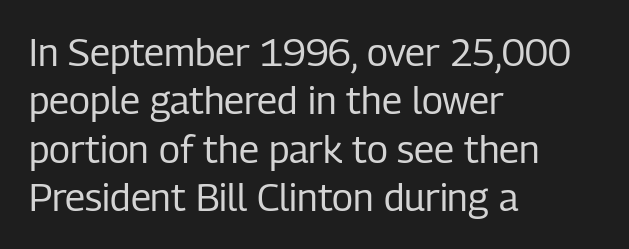
{"serif": "no", "italic": "no", "bold": "no", "weight": "regular", "width": "condensed", "stroke_contrast": "low", "x_height": "medium", "monospaced": "no", "underline": "no", "align": "left", "line_spacing": "normal", "line_spacing_ratio": 1.27, "letter_spacing": "normal", "letter_spacing_em": 0.0, "glyph_px": 38}
